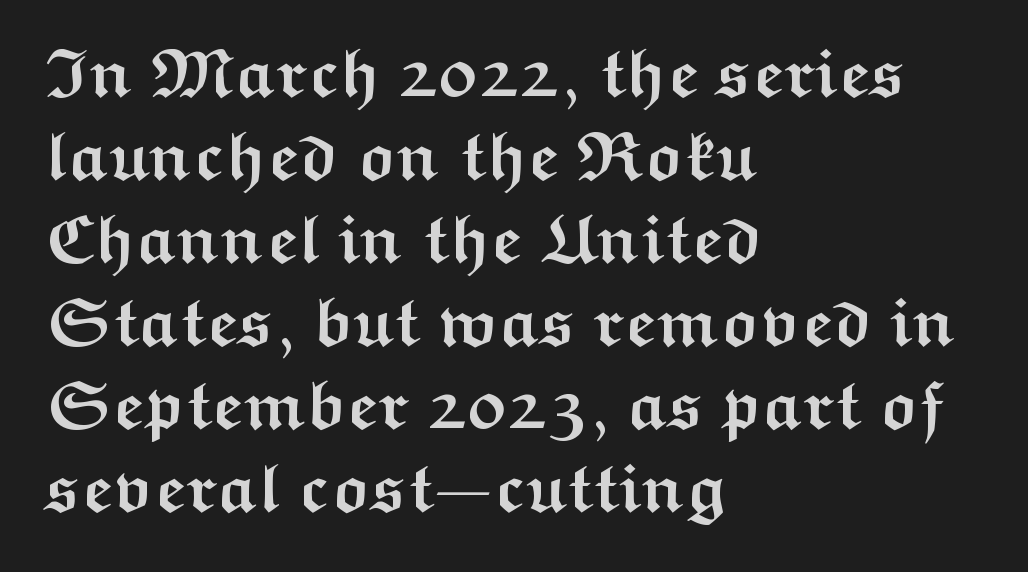
{"serif": "no", "italic": "no", "bold": "yes", "weight": "semibold", "width": "wide", "stroke_contrast": "medium", "x_height": "medium", "monospaced": "no", "underline": "no", "align": "left", "line_spacing_ratio": 1.22, "letter_spacing": "normal", "letter_spacing_em": 0.0, "glyph_px": 68}
